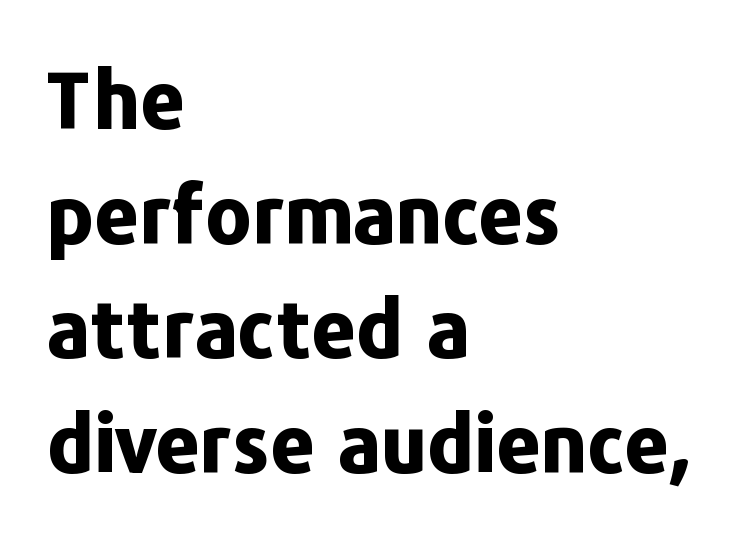
The image shows 79 px bold sans-serif type, upright; set left-aligned, normal line spacing (1.45x), normal letter spacing, not underlined; low stroke contrast and a medium x-height.
